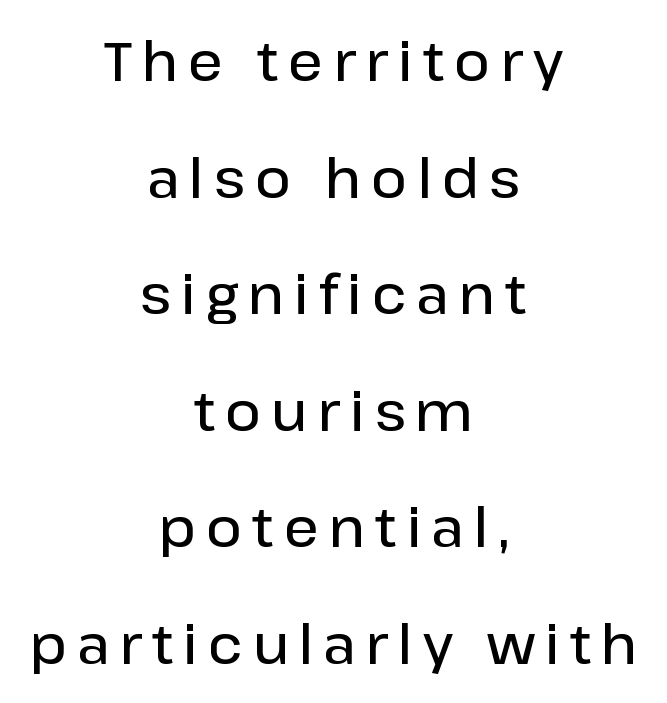
Beneath every word, the page is bare. The vertical gap from one line to the next is large. The letters stand straight up with perfectly vertical stems. Set as a demibold, roughly 600 on the weight scale. This sample uses a sans-serif face.
